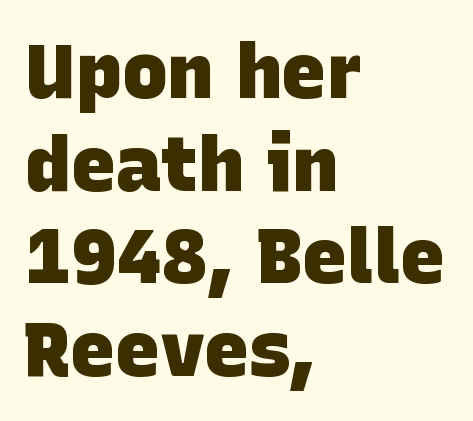
Q: Is the text bold? A: Yes.
Q: Is the typeface a serif or a sans-serif typeface? A: Sans-serif.
Q: Is the text underlined? A: No.
Q: How is the paragraph aligned? A: Left-aligned.
Q: Is the spacing between letters normal or unusually wide? A: Normal.
Q: Width (condensed, normal, or wide)? A: Normal.
Q: Stroke contrast? A: Low.
Q: x-height? A: Large.
Q: Monospaced? A: No.
